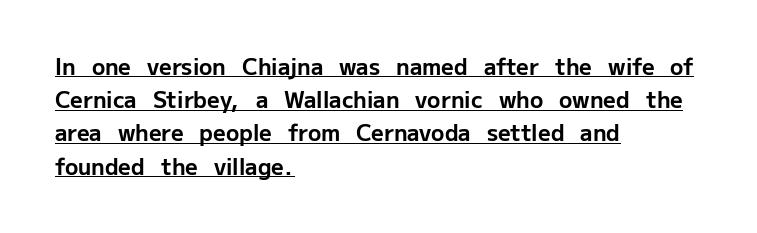
Q: Is the text bold? A: Yes.
Q: Is the text italic (slanted)? A: No, it is upright.
Q: Is the text underlined? A: Yes.
Q: How is the paragraph aligned? A: Left-aligned.
Q: Is the spacing between letters normal or unusually wide? A: Normal.
Q: Is the spacing between lines tight, normal or loose? A: Normal.
